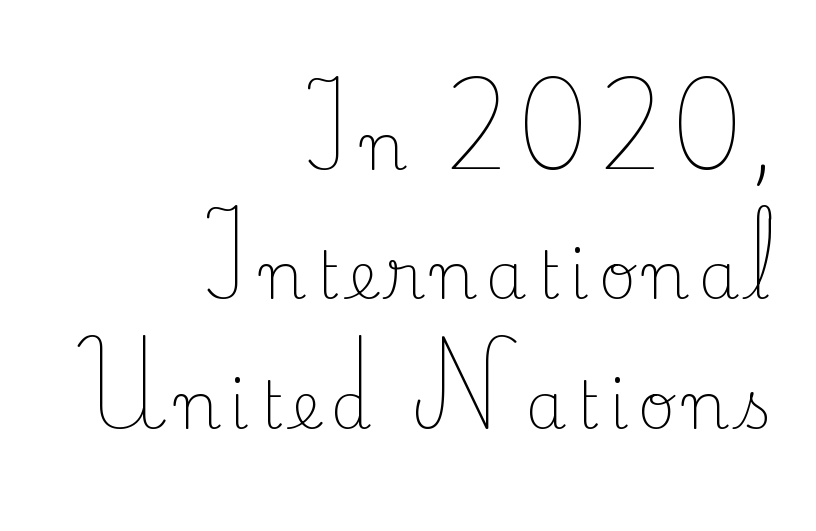
The image shows 65 px light serif type, upright; set right-aligned, loose line spacing (1.99x), not underlined; low stroke contrast and a small x-height.
